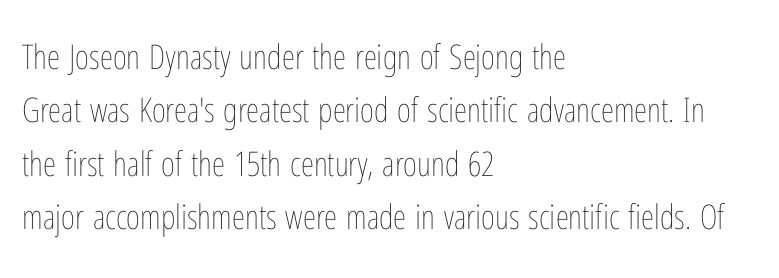
The image shows 34 px thin, condensed type, upright; set left-aligned, normal line spacing (1.57x), normal letter spacing, not underlined; low stroke contrast and a medium x-height.
